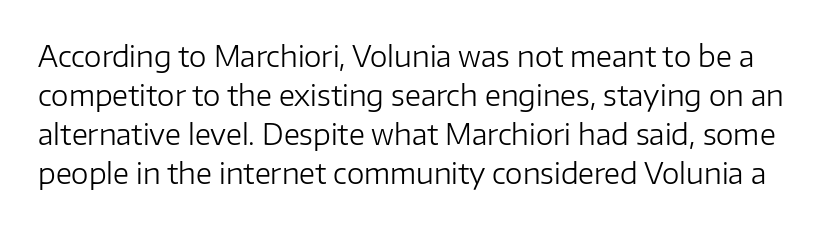
Q: Is the text bold? A: No.
Q: Is the text italic (slanted)? A: No, it is upright.
Q: Is the typeface a serif or a sans-serif typeface? A: Sans-serif.
Q: Is the text underlined? A: No.
Q: Is the spacing between letters normal or unusually wide? A: Normal.
Q: Is the spacing between lines tight, normal or loose? A: Normal.
Q: Width (condensed, normal, or wide)? A: Normal.
Q: Stroke contrast? A: Low.
Q: x-height? A: Medium.
Q: Monospaced? A: No.
